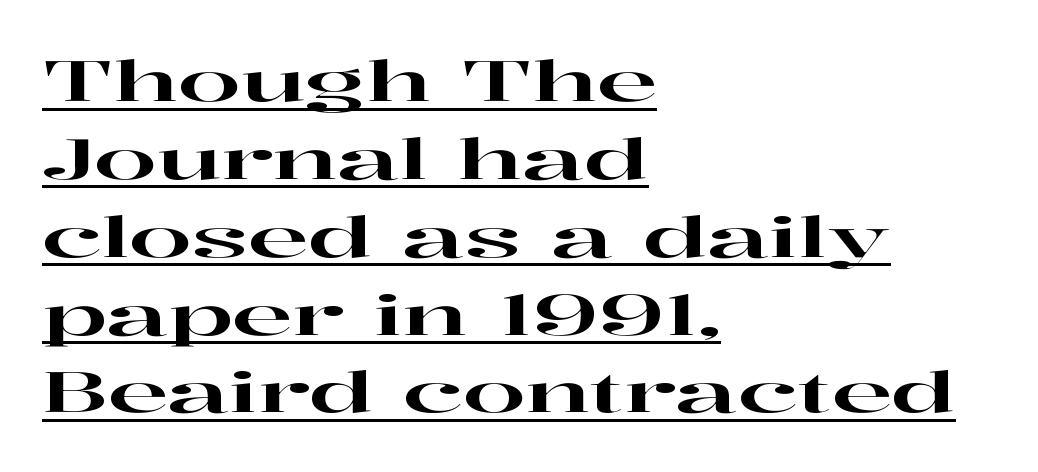
The image shows 56 px wide serif type, upright; set left-aligned, normal line spacing (1.39x), normal letter spacing, underlined; high stroke contrast and a medium x-height.
